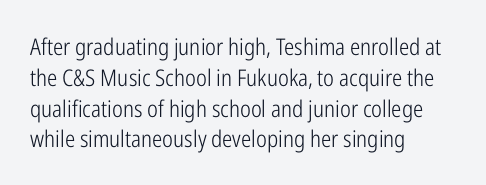
The image shows 23 px text type, upright; set left-aligned, normal line spacing (1.34x), normal letter spacing, not underlined.
